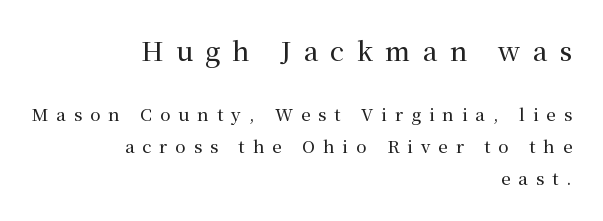
Do the letters lean? They stand straight. Tracking value appears strongly positive — letters spread wide. Check the space under the baseline: it is left empty. Is the lower block the larger one? No — the upper block carries the bigger type. The ragged edge is on the left, which tells us the setting is flush right.
